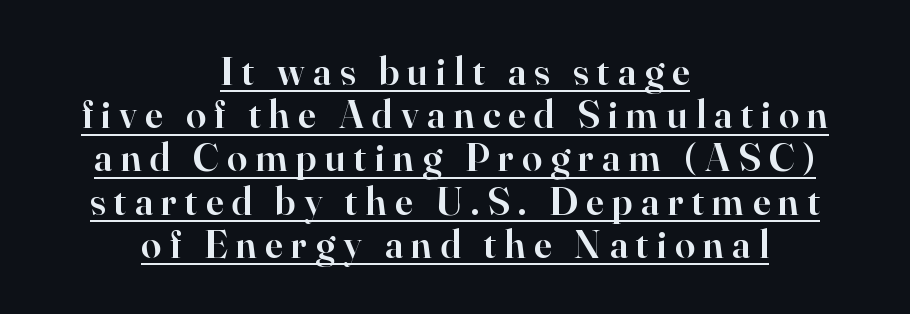
Q: Is the text bold? A: Semi-bold.
Q: Is the text italic (slanted)? A: No, it is upright.
Q: Is the typeface a serif or a sans-serif typeface? A: Serif.
Q: Is the text underlined? A: Yes.
Q: How is the paragraph aligned? A: Centered.
Q: Is the spacing between letters normal or unusually wide? A: Unusually wide.
Q: Is the spacing between lines tight, normal or loose? A: Tight.
Q: Width (condensed, normal, or wide)? A: Normal.
Q: Stroke contrast? A: High.
Q: x-height? A: Small.
Q: Monospaced? A: No.
